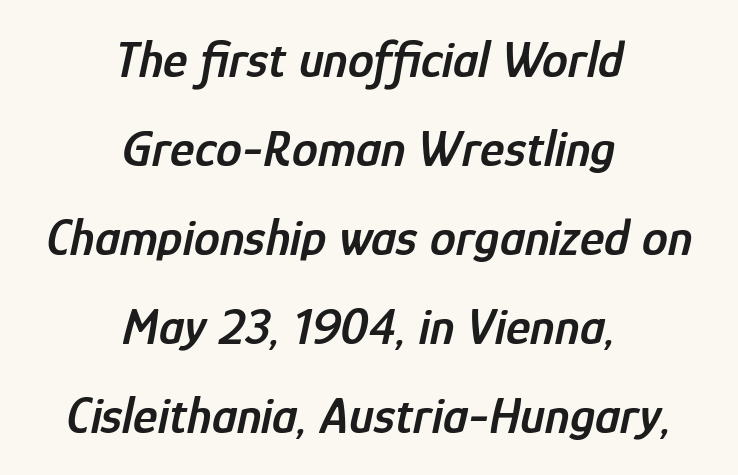
{"italic": "yes", "lean": "right", "slant_degrees": 12, "bold": "semi", "weight": "semibold", "width": "condensed", "stroke_contrast": "low", "x_height": "medium", "monospaced": "no", "underline": "no", "align": "center", "line_spacing_ratio": 1.71, "letter_spacing": "normal", "letter_spacing_em": 0.0, "glyph_px": 52}
